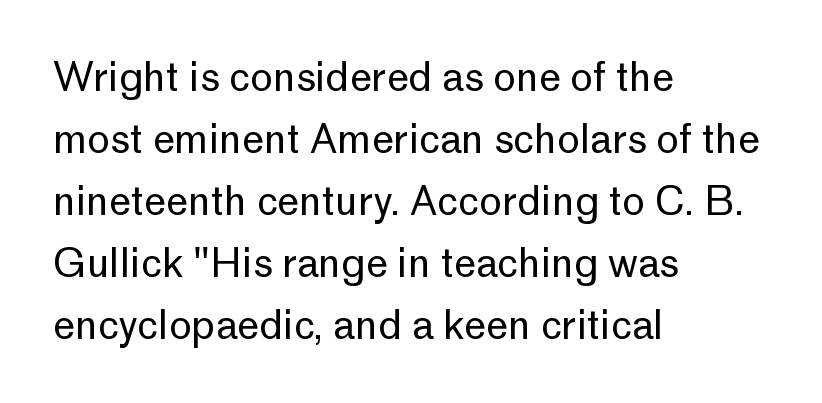
Q: Is the text bold? A: No.
Q: Is the text italic (slanted)? A: No, it is upright.
Q: Is the typeface a serif or a sans-serif typeface? A: Sans-serif.
Q: Is the text underlined? A: No.
Q: How is the paragraph aligned? A: Left-aligned.
Q: Is the spacing between letters normal or unusually wide? A: Normal.
Q: Is the spacing between lines tight, normal or loose? A: Normal.
Q: Width (condensed, normal, or wide)? A: Normal.
Q: Stroke contrast? A: Low.
Q: x-height? A: Medium.
Q: Monospaced? A: No.
